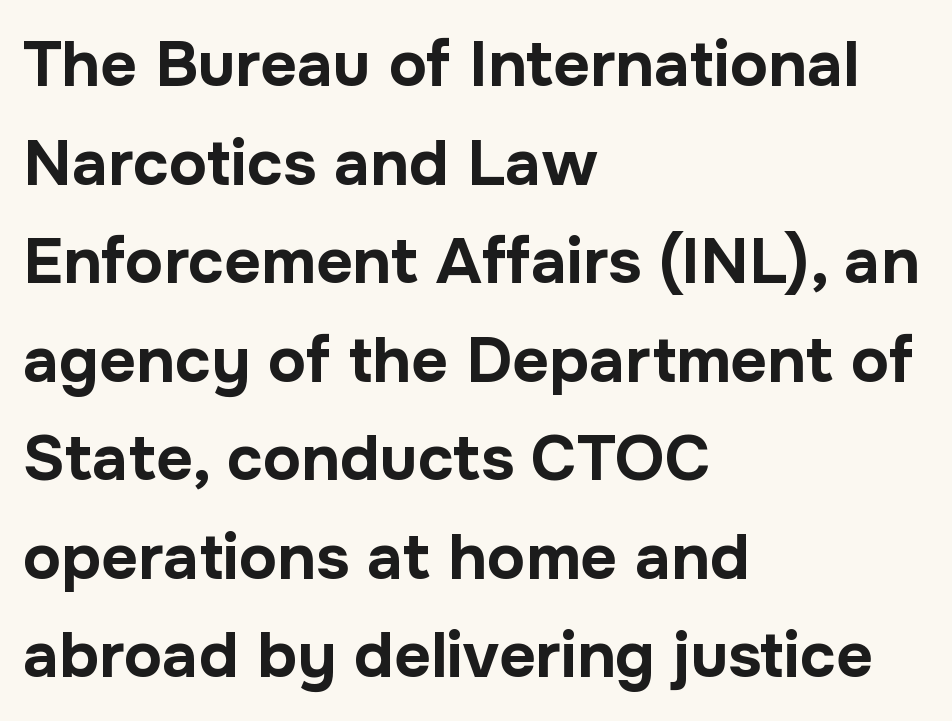
The image shows 64 px bold sans-serif type, upright; set left-aligned, normal line spacing (1.54x), normal letter spacing, not underlined; low stroke contrast and a medium x-height.
